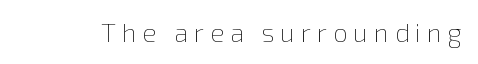
{"italic": "no", "bold": "no", "underline": "no", "letter_spacing": "wide", "letter_spacing_em": 0.23, "glyph_px": 26}
